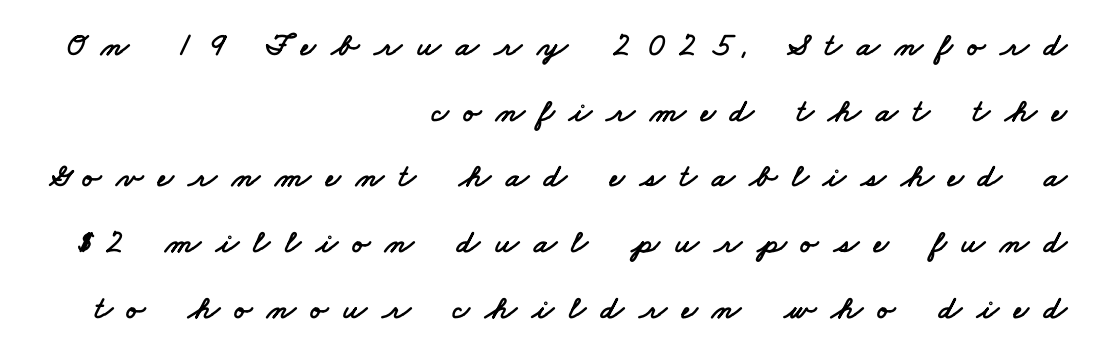
Q: Is the typeface a serif or a sans-serif typeface? A: Sans-serif.
Q: Is the text underlined? A: No.
Q: How is the paragraph aligned? A: Right-aligned.
Q: Is the spacing between letters normal or unusually wide? A: Unusually wide.
Q: Is the spacing between lines tight, normal or loose? A: Loose.
Q: Width (condensed, normal, or wide)? A: Wide.
Q: Stroke contrast? A: Low.
Q: x-height? A: Small.
Q: Monospaced? A: No.
